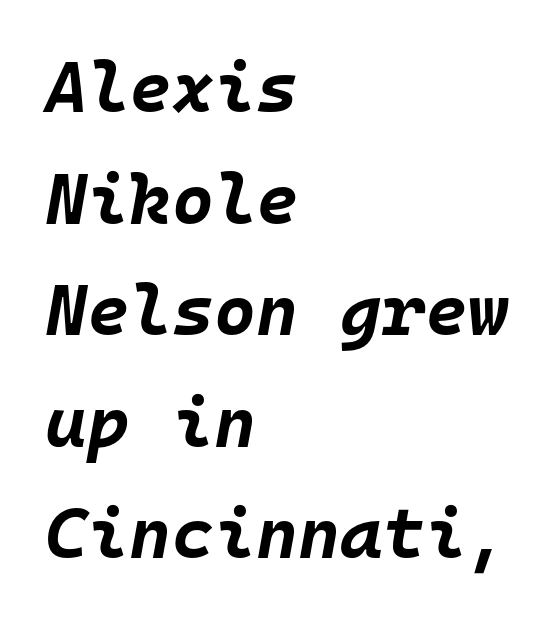
Spacing between characters is what you'd get straight out of the box. Designer's note — italics engaged. In terms of weight, the rendering is a true, heavy bold. Notice how descenders clear the ascenders below comfortably — that's standard leading. Every character here occupies the same horizontal width, giving the sample a typewriter-like rhythm. All the whitespace from short lines collects on the right.
